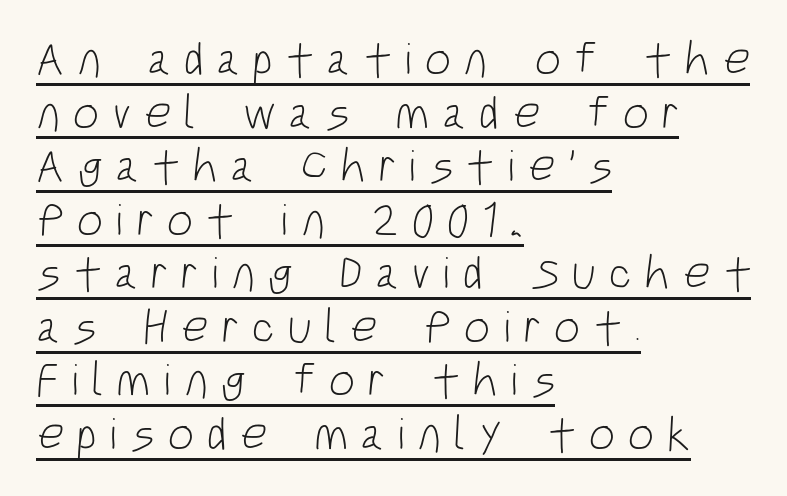
Q: Is the text bold? A: No.
Q: Is the typeface a serif or a sans-serif typeface? A: Sans-serif.
Q: Is the text underlined? A: Yes.
Q: How is the paragraph aligned? A: Left-aligned.
Q: Is the spacing between letters normal or unusually wide? A: Unusually wide.
Q: Is the spacing between lines tight, normal or loose? A: Tight.
Q: Width (condensed, normal, or wide)? A: Condensed.
Q: Stroke contrast? A: Low.
Q: x-height? A: Large.
Q: Monospaced? A: No.
